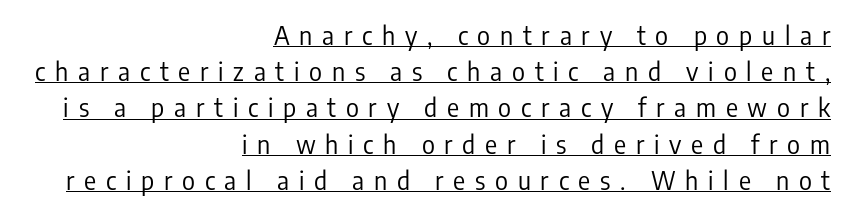
The letters stand straight up with perfectly vertical stems. Each word looks stretched out because of the extra space between its letters. This sample carries an underscore along the baseline area. One-word summary of the alignment: right.
